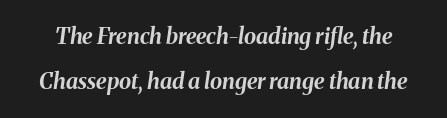
The image shows 22 px bold type, italic (leaning right); set loose line spacing (2.05x), normal letter spacing, not underlined.
